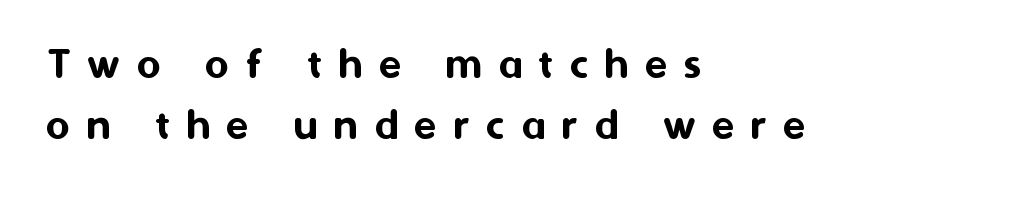
The image shows 46 px sans-serif type, upright; set left-aligned, normal line spacing (1.32x), unusually wide letter spacing (+0.36 em), not underlined; medium stroke contrast and a medium x-height.
